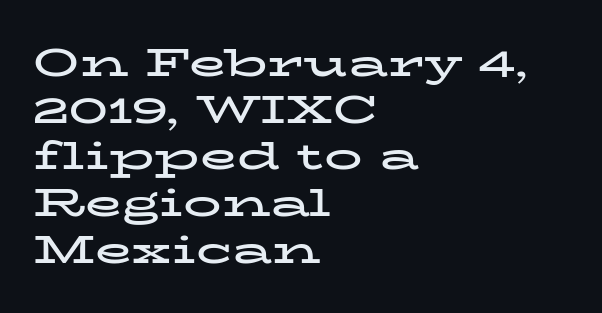
The gaps between neighbouring characters are ordinary and unremarkable. Posture: vertical. Note: serifs present on the glyphs. Emphasis by weight is at full strength: bold.
